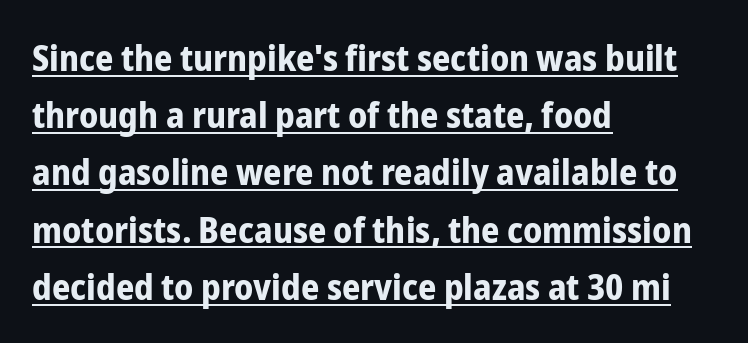
{"serif": "no", "italic": "no", "bold": "yes", "weight": "bold", "width": "condensed", "stroke_contrast": "low", "x_height": "medium", "monospaced": "no", "underline": "yes", "align": "left", "line_spacing": "normal", "line_spacing_ratio": 1.59, "letter_spacing": "normal", "letter_spacing_em": 0.0, "glyph_px": 36}
